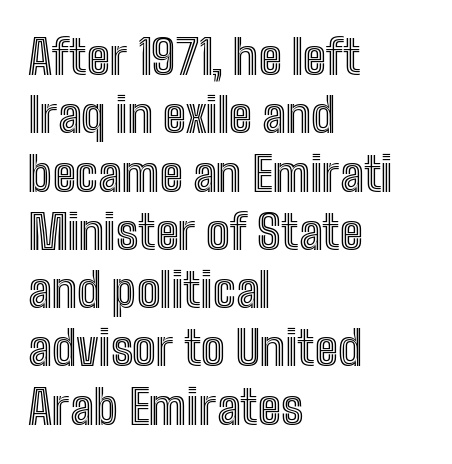
Q: Is the text italic (slanted)? A: No, it is upright.
Q: Is the text underlined? A: No.
Q: How is the paragraph aligned? A: Left-aligned.
Q: Is the spacing between letters normal or unusually wide? A: Normal.
Q: Width (condensed, normal, or wide)? A: Condensed.
Q: x-height? A: Medium.
Q: Monospaced? A: No.
